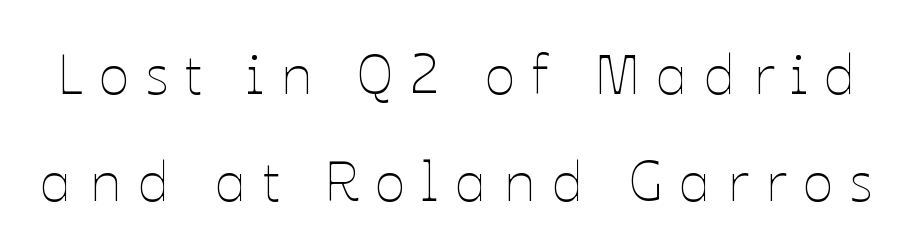
Q: Is the text bold? A: No.
Q: Is the text italic (slanted)? A: No, it is upright.
Q: Is the text underlined? A: No.
Q: Is the spacing between letters normal or unusually wide? A: Unusually wide.
Q: Width (condensed, normal, or wide)? A: Normal.
Q: Stroke contrast? A: Low.
Q: x-height? A: Medium.
Q: Monospaced? A: No.
